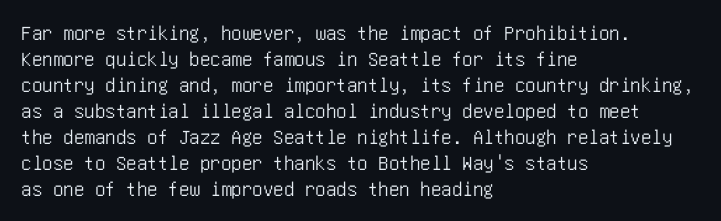
Q: Is the text italic (slanted)? A: No, it is upright.
Q: Is the text underlined? A: No.
Q: How is the paragraph aligned? A: Left-aligned.
Q: Is the spacing between letters normal or unusually wide? A: Normal.
